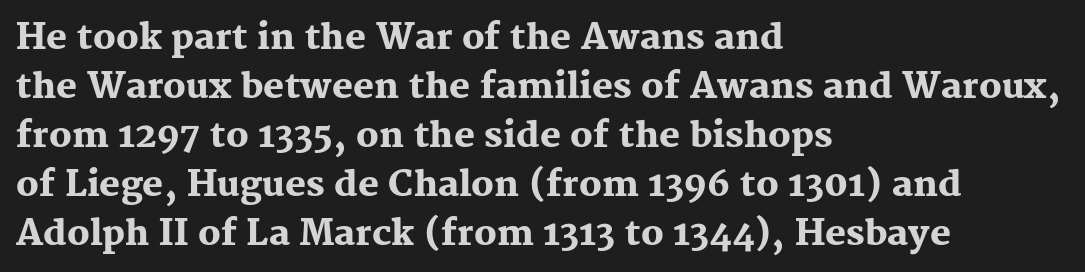
{"serif": "yes", "italic": "no", "bold": "yes", "weight": "heavy", "width": "normal", "stroke_contrast": "medium", "x_height": "medium", "monospaced": "no", "underline": "no", "align": "left", "line_spacing": "normal", "line_spacing_ratio": 1.4, "letter_spacing": "normal", "letter_spacing_em": 0.0, "glyph_px": 35}
